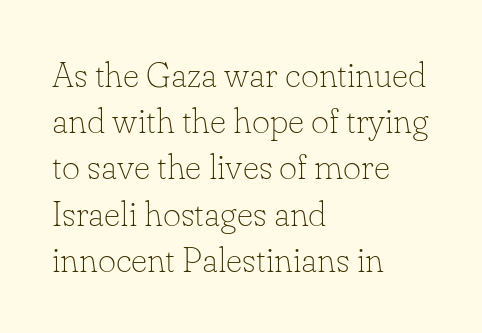
The lettering stays uniformly vertical, giving the passage a roman look. Stroke terminals: seriffed. Each word holds together tightly as a unit, with standard inter-letter gaps. Visually the block forms a straight wall on the left and a jagged coastline on the right.
